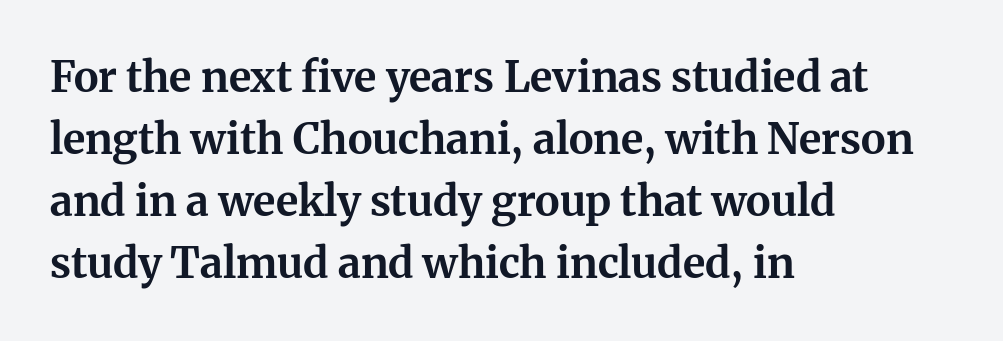
Q: Is the text bold? A: Yes.
Q: Is the text italic (slanted)? A: No, it is upright.
Q: Is the typeface a serif or a sans-serif typeface? A: Serif.
Q: Is the text underlined? A: No.
Q: How is the paragraph aligned? A: Left-aligned.
Q: Is the spacing between letters normal or unusually wide? A: Normal.
Q: Is the spacing between lines tight, normal or loose? A: Normal.
Q: Width (condensed, normal, or wide)? A: Normal.
Q: Stroke contrast? A: Medium.
Q: x-height? A: Medium.
Q: Monospaced? A: No.
